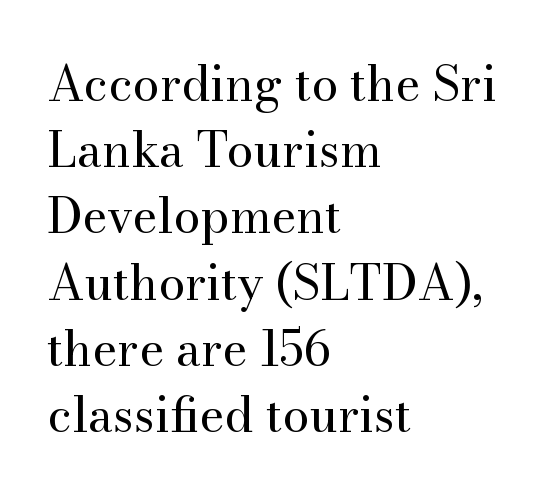
Q: Is the text bold? A: No.
Q: Is the text italic (slanted)? A: No, it is upright.
Q: Is the typeface a serif or a sans-serif typeface? A: Serif.
Q: Is the text underlined? A: No.
Q: How is the paragraph aligned? A: Left-aligned.
Q: Is the spacing between letters normal or unusually wide? A: Normal.
Q: Is the spacing between lines tight, normal or loose? A: Normal.
Q: Width (condensed, normal, or wide)? A: Normal.
Q: Stroke contrast? A: Medium.
Q: x-height? A: Small.
Q: Monospaced? A: No.
